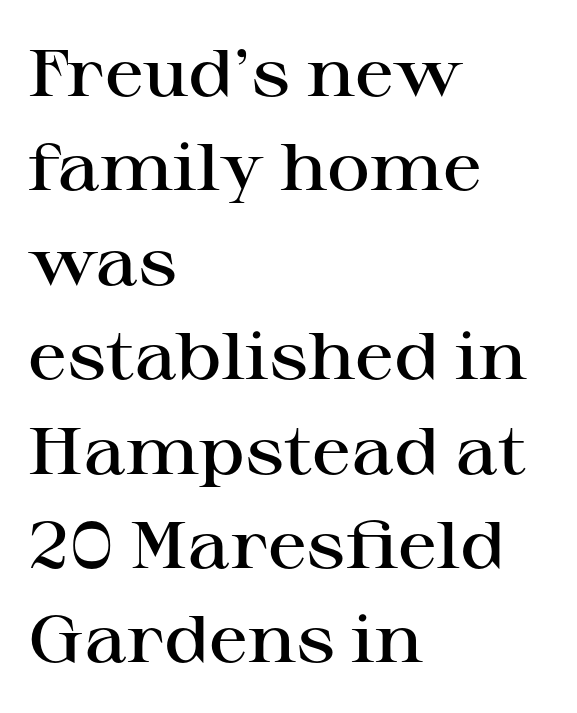
{"serif": "yes", "italic": "no", "bold": "semi", "weight": "semibold", "width": "wide", "stroke_contrast": "high", "x_height": "medium", "monospaced": "no", "underline": "no", "align": "left", "line_spacing": "normal", "line_spacing_ratio": 1.43, "letter_spacing": "normal", "letter_spacing_em": 0.0, "glyph_px": 66}
